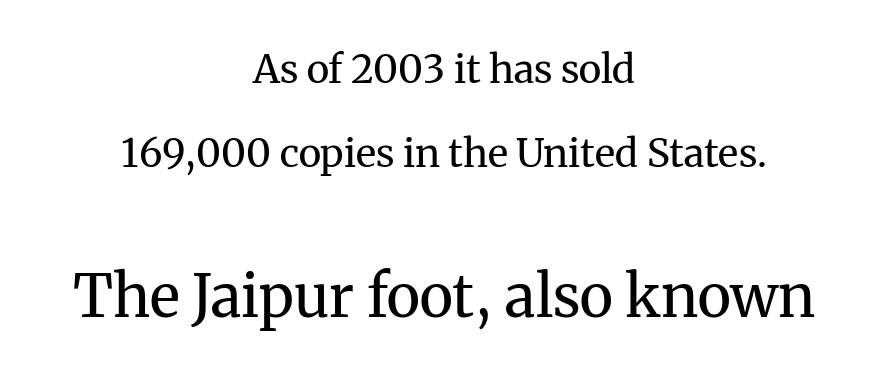
Q: Is the text bold? A: No.
Q: Is the text italic (slanted)? A: No, it is upright.
Q: Is the typeface a serif or a sans-serif typeface? A: Serif.
Q: Is the text underlined? A: No.
Q: How is the paragraph aligned? A: Centered.
Q: Is the spacing between letters normal or unusually wide? A: Normal.
Q: Is the spacing between lines tight, normal or loose? A: Loose.
Q: Which block of text is set in a larger size, the first (top) or the second (bottom)? A: The second (bottom) one.
Q: Width (condensed, normal, or wide)? A: Normal.
Q: Stroke contrast? A: Medium.
Q: x-height? A: Medium.
Q: Monospaced? A: No.
